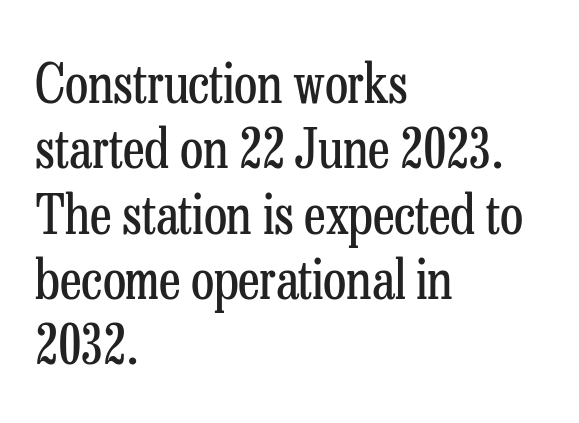
Examine the stroke ends and you'll spot serifs. Character widths vary here, with narrow letters taking less room than wide ones. The tracking reads as untouched default to a designer's eye. Unlike italic type, these characters show no tilt at all.
